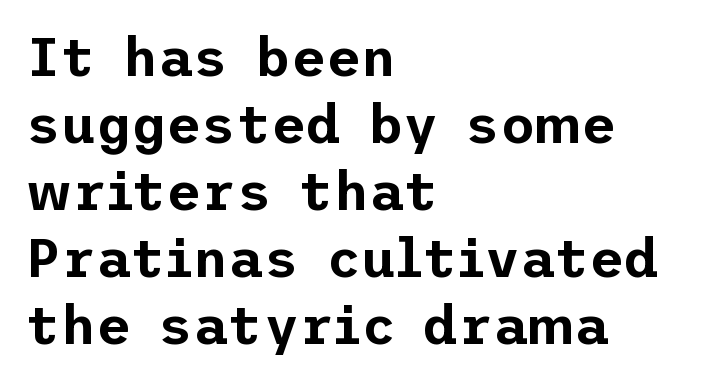
Default kerning and tracking; the words read as compact shapes. Posture: upright roman. Just letters on the line, the space beneath them empty. The rag falls on the right side of this text block. Observe the absence of serifs on each vertical stroke in this sample.
